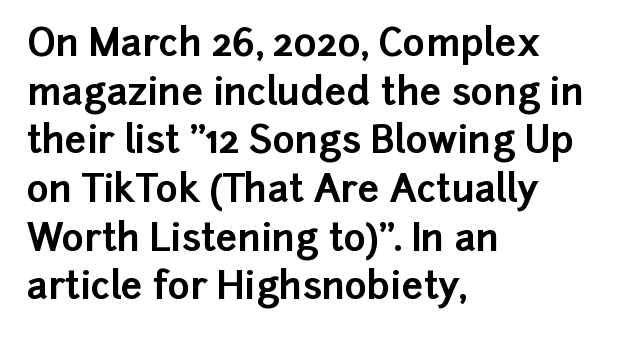
Q: Is the text bold? A: Yes.
Q: Is the text italic (slanted)? A: No, it is upright.
Q: Is the typeface a serif or a sans-serif typeface? A: Sans-serif.
Q: Is the text underlined? A: No.
Q: How is the paragraph aligned? A: Left-aligned.
Q: Is the spacing between letters normal or unusually wide? A: Normal.
Q: Is the spacing between lines tight, normal or loose? A: Normal.
Q: Width (condensed, normal, or wide)? A: Normal.
Q: Stroke contrast? A: Low.
Q: x-height? A: Medium.
Q: Monospaced? A: No.
